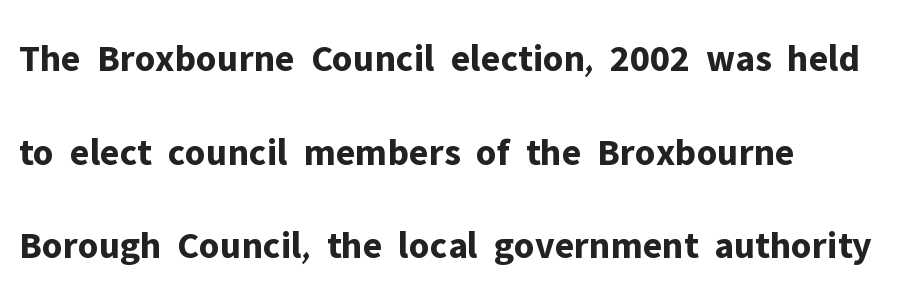
Tracking here is standard; glyphs follow each other at the usual distance. These lines were composed using upright roman letters. The passage is arranged the way most books set body copy — flush left. Looks like regular typesetting: each glyph gets only the width it needs.
